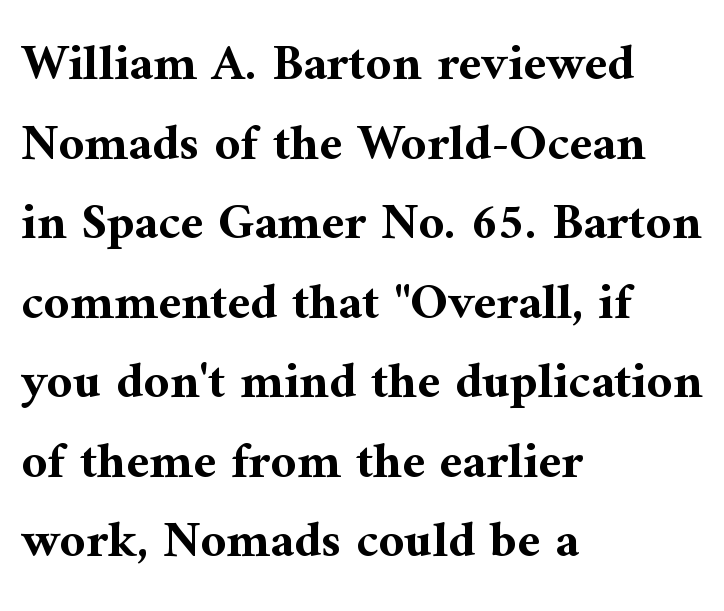
If you drew a line through each stem, it would be perfectly vertical. Caption: standard tracking, unaltered. Rule under the text: the space is simply empty. Varying glyph widths throughout — classic text-font behaviour.
